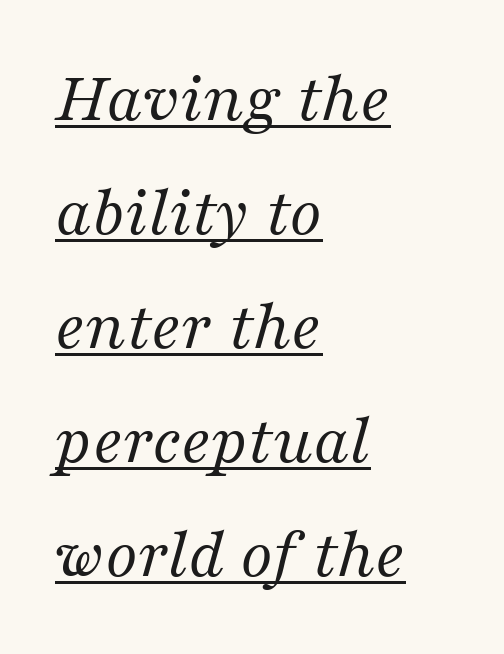
{"serif": "yes", "italic": "yes", "lean": "right", "slant_degrees": 16, "bold": "no", "weight": "regular", "width": "normal", "stroke_contrast": "medium", "x_height": "medium", "monospaced": "no", "underline": "yes", "align": "left", "line_spacing": "normal", "line_spacing_ratio": 1.56, "letter_spacing": "normal", "letter_spacing_em": 0.0, "glyph_px": 73}
